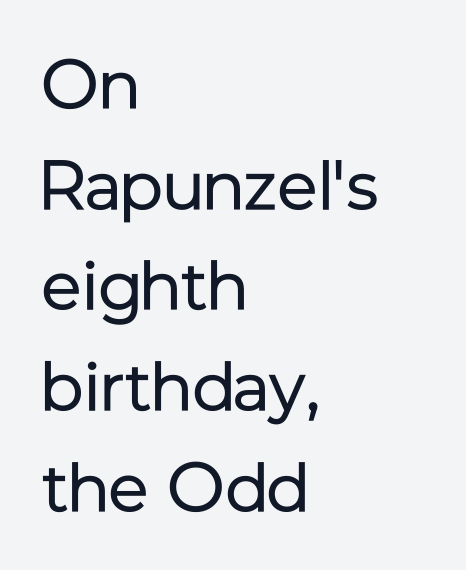
{"serif": "no", "italic": "no", "bold": "no", "weight": "regular", "width": "normal", "stroke_contrast": "low", "x_height": "medium", "monospaced": "no", "underline": "no", "align": "left", "line_spacing": "normal", "line_spacing_ratio": 1.46, "letter_spacing": "normal", "letter_spacing_em": 0.0, "glyph_px": 69}
